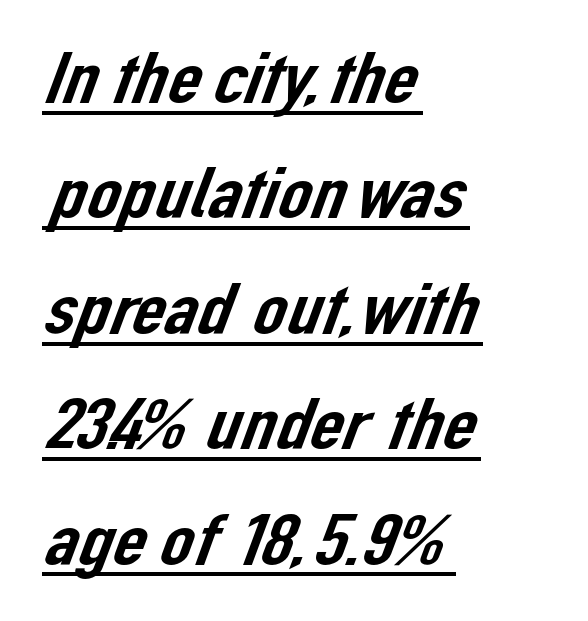
The vertical gap from one line to the next is medium. Letter spacing: default. The rendering shows plain stroke endings on the letterforms — a sans-serif design. Do the characters align in a grid? No, the font is proportional.
